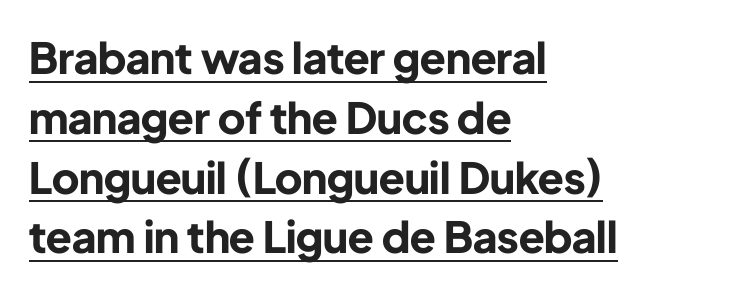
Q: Is the text bold? A: Yes.
Q: Is the text italic (slanted)? A: No, it is upright.
Q: Is the typeface a serif or a sans-serif typeface? A: Sans-serif.
Q: Is the text underlined? A: Yes.
Q: How is the paragraph aligned? A: Left-aligned.
Q: Is the spacing between letters normal or unusually wide? A: Normal.
Q: Is the spacing between lines tight, normal or loose? A: Normal.
Q: Width (condensed, normal, or wide)? A: Normal.
Q: Stroke contrast? A: Low.
Q: x-height? A: Medium.
Q: Monospaced? A: No.
